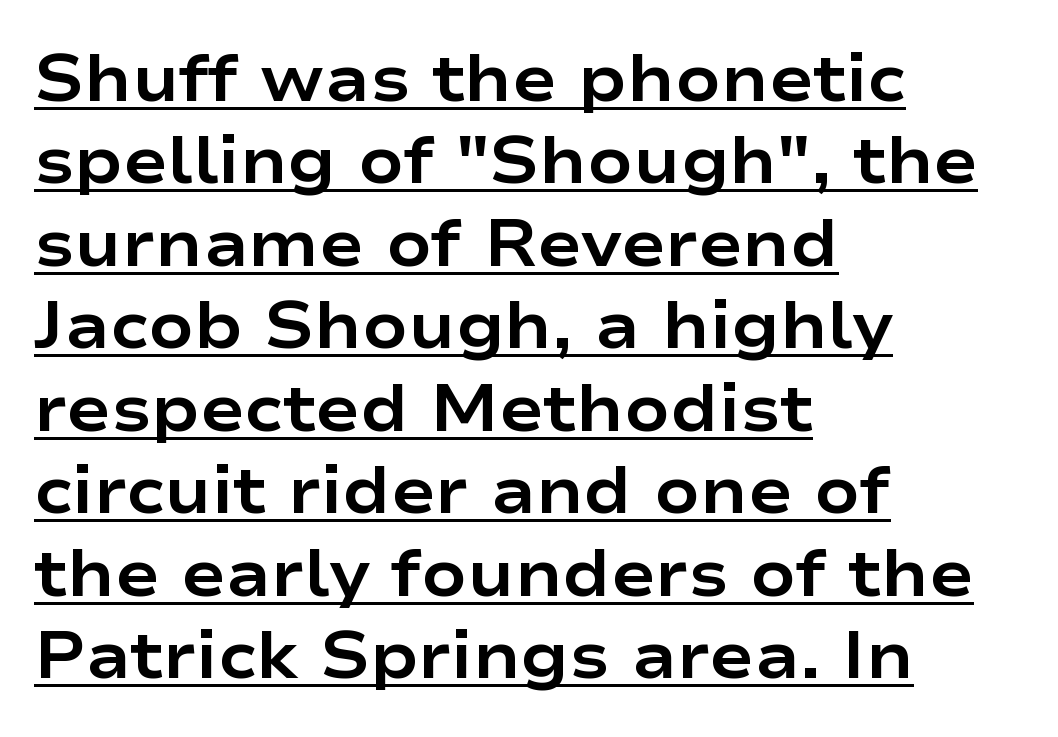
{"serif": "no", "italic": "no", "bold": "yes", "weight": "bold", "width": "wide", "stroke_contrast": "low", "x_height": "medium", "monospaced": "no", "underline": "yes", "align": "left", "line_spacing": "normal", "line_spacing_ratio": 1.25, "letter_spacing": "normal", "letter_spacing_em": 0.0, "glyph_px": 66}
